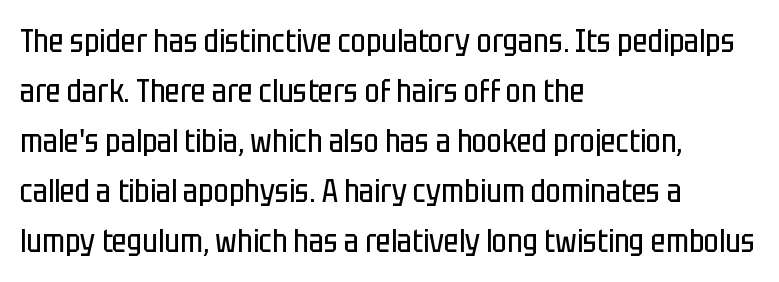
Q: Is the text bold? A: No.
Q: Is the text italic (slanted)? A: No, it is upright.
Q: Is the typeface a serif or a sans-serif typeface? A: Sans-serif.
Q: Is the text underlined? A: No.
Q: How is the paragraph aligned? A: Left-aligned.
Q: Is the spacing between letters normal or unusually wide? A: Normal.
Q: Is the spacing between lines tight, normal or loose? A: Normal.
Q: Width (condensed, normal, or wide)? A: Condensed.
Q: Stroke contrast? A: Low.
Q: x-height? A: Large.
Q: Monospaced? A: No.
